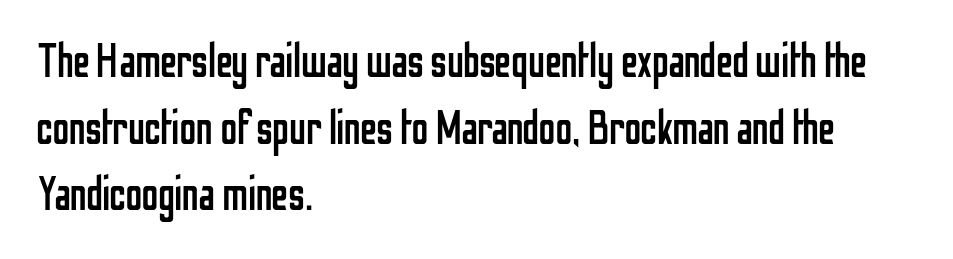
{"serif": "no", "italic": "no", "bold": "no", "weight": "regular", "width": "condensed", "stroke_contrast": "low", "x_height": "medium", "monospaced": "no", "underline": "no", "align": "left", "line_spacing": "normal", "line_spacing_ratio": 1.42, "letter_spacing": "normal", "letter_spacing_em": 0.0, "glyph_px": 47}
